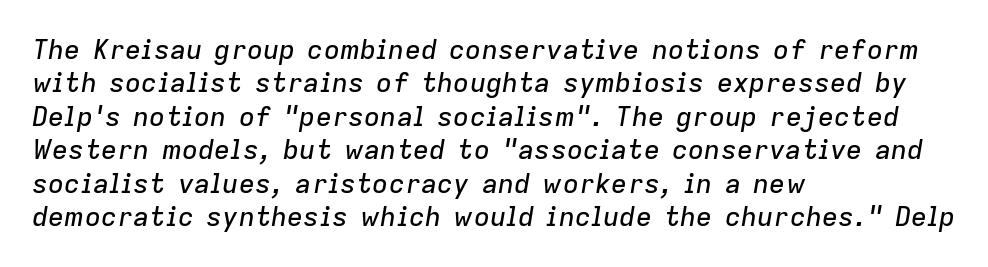
Q: Is the text italic (slanted)? A: Yes, it leans right by about 9 degrees.
Q: Is the text underlined? A: No.
Q: How is the paragraph aligned? A: Left-aligned.
Q: Is the spacing between letters normal or unusually wide? A: Normal.
